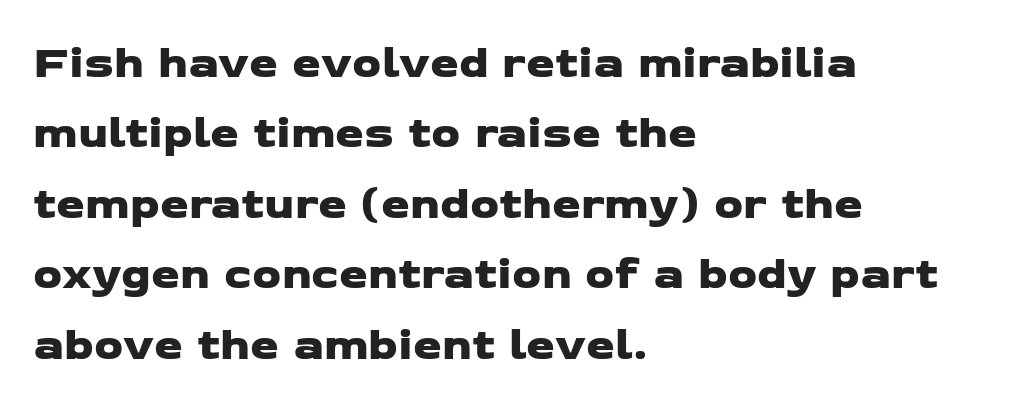
Q: Is the typeface a serif or a sans-serif typeface? A: Sans-serif.
Q: Is the text underlined? A: No.
Q: How is the paragraph aligned? A: Left-aligned.
Q: Is the spacing between letters normal or unusually wide? A: Normal.
Q: Is the spacing between lines tight, normal or loose? A: Normal.
Q: Width (condensed, normal, or wide)? A: Wide.
Q: Stroke contrast? A: Low.
Q: x-height? A: Medium.
Q: Monospaced? A: No.
